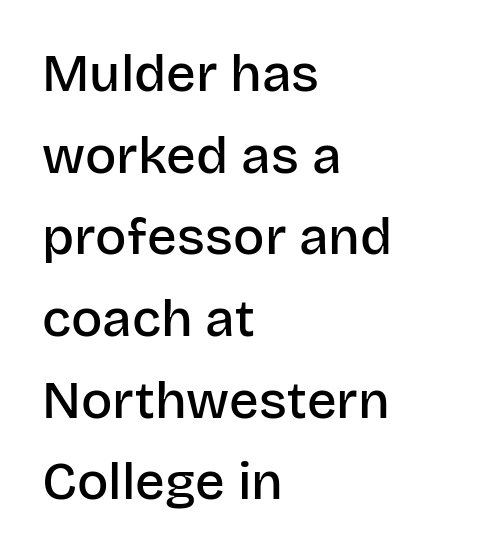
Q: Is the text bold? A: Semi-bold.
Q: Is the text italic (slanted)? A: No, it is upright.
Q: Is the typeface a serif or a sans-serif typeface? A: Sans-serif.
Q: Is the text underlined? A: No.
Q: How is the paragraph aligned? A: Left-aligned.
Q: Is the spacing between letters normal or unusually wide? A: Normal.
Q: Is the spacing between lines tight, normal or loose? A: Normal.
Q: Width (condensed, normal, or wide)? A: Normal.
Q: Stroke contrast? A: Low.
Q: x-height? A: Large.
Q: Monospaced? A: No.
